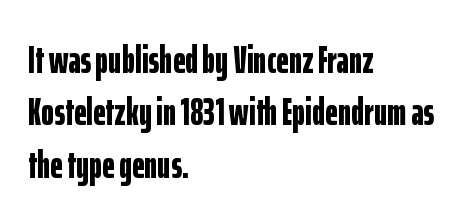
A student would call this left alignment; a typographer would say flush left, rag right. Standard letterfit; no display-style spreading of the glyphs. The letters carry no serifs — their stems end cleanly without finishing strokes. The typography opts for an upright posture over an oblique one. Set as a true bold cut, around the 700 mark.
